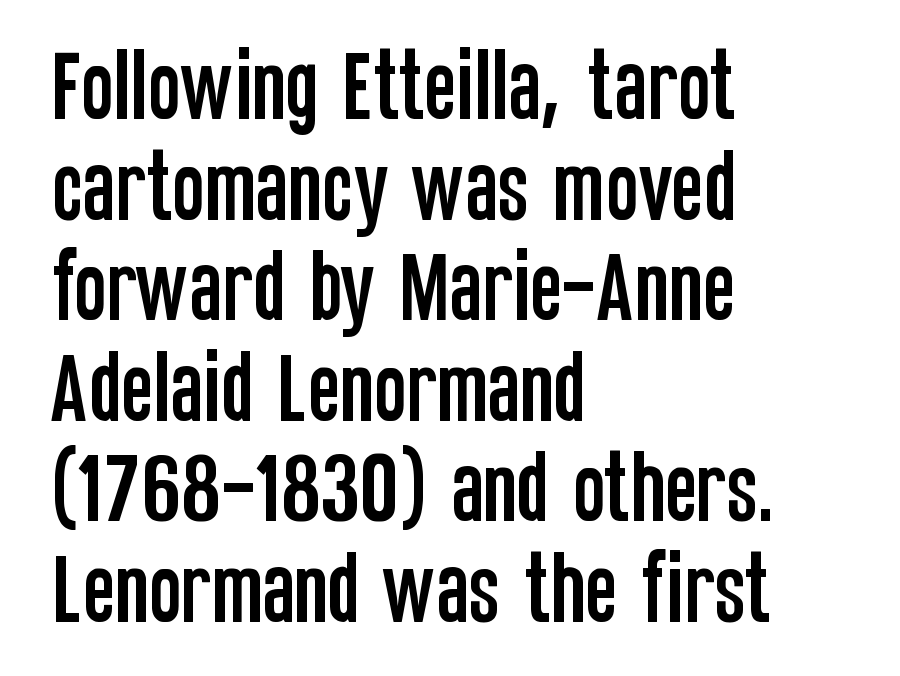
Type style note: lacks serifs. The lines sit at an ordinary, default distance from one another. Teacher's note: observe the even left margin — that is flush-left alignment. The specimen reads as upright at a glance. Underline: absent.
